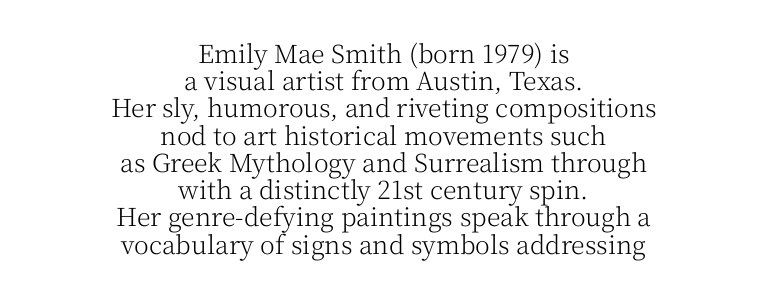
Tracking value appears to be zero — textbook default spacing. Cramped leading. Notice how the stems are strictly vertical — no italics here. The lines are quadded center. Only glyphs here, with clear space below each row. Letters have the restrained weight of plain body copy at most.
